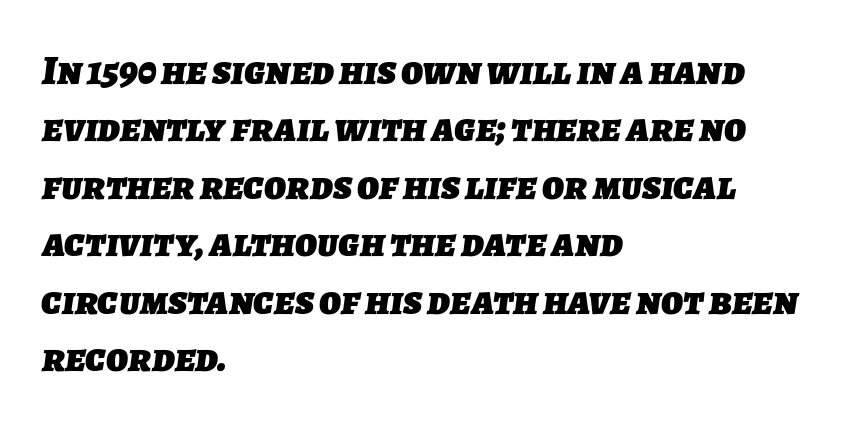
The image shows 41 px heavy sans-serif type; set left-aligned, normal line spacing (1.4x), normal letter spacing, not underlined; low stroke contrast and a medium x-height.
